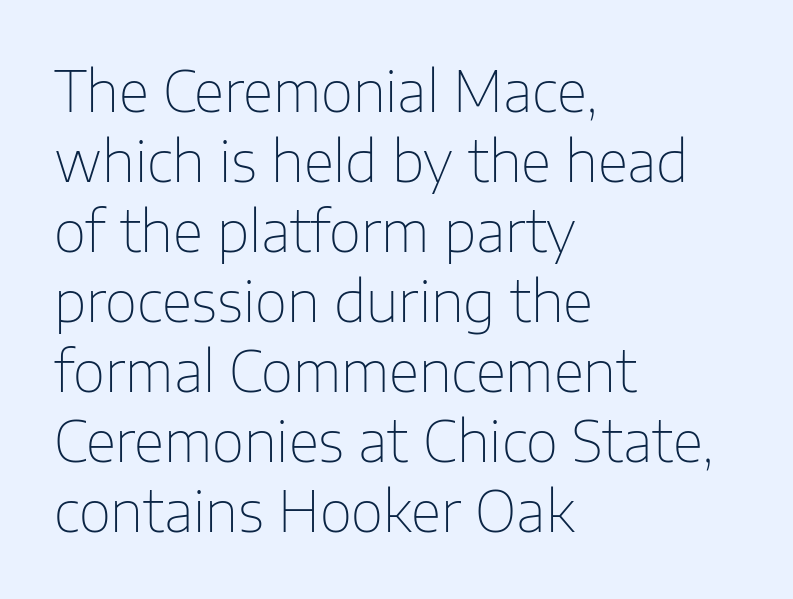
{"serif": "no", "italic": "no", "bold": "no", "weight": "thin", "width": "normal", "stroke_contrast": "low", "x_height": "medium", "monospaced": "no", "underline": "no", "align": "left", "line_spacing": "normal", "line_spacing_ratio": 1.25, "letter_spacing": "normal", "letter_spacing_em": 0.0, "glyph_px": 56}
